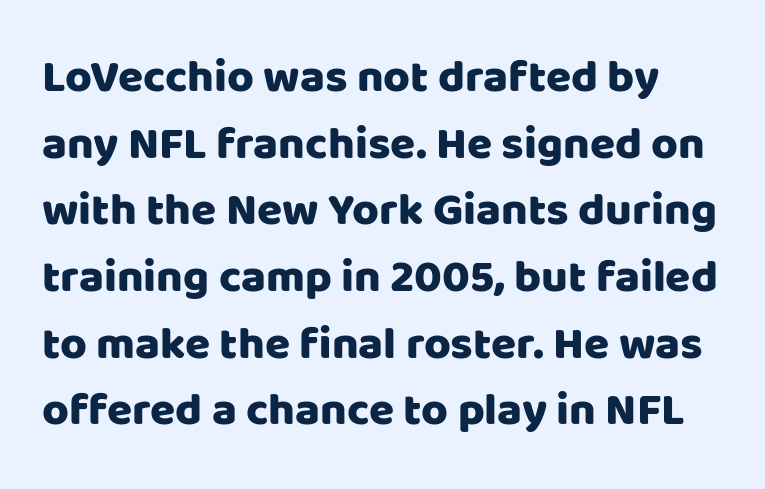
Q: Is the text italic (slanted)? A: No, it is upright.
Q: Is the typeface a serif or a sans-serif typeface? A: Sans-serif.
Q: Is the text underlined? A: No.
Q: Is the spacing between letters normal or unusually wide? A: Normal.
Q: Is the spacing between lines tight, normal or loose? A: Normal.
Q: Width (condensed, normal, or wide)? A: Normal.
Q: Stroke contrast? A: Low.
Q: x-height? A: Large.
Q: Monospaced? A: No.
